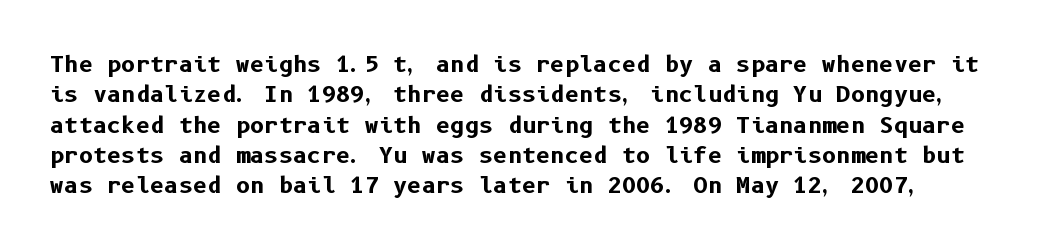
Q: Is the text bold? A: Yes.
Q: Is the text italic (slanted)? A: No, it is upright.
Q: Is the text underlined? A: No.
Q: Is the spacing between letters normal or unusually wide? A: Normal.
Q: Is the spacing between lines tight, normal or loose? A: Normal.
